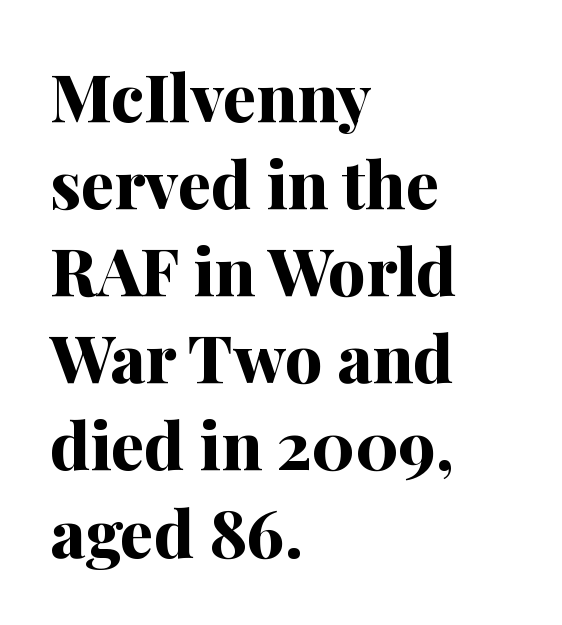
Compared with a centered layout, this one pins lines to the left instead. The space beneath each line is pristine and unruled. Is this a fixed-width face? No — the glyphs have proportional, varying widths. The rendering shows small feet on the letterforms — a serif design. Each glyph is drawn with heavy, bold strokes. These lines sit exactly where default settings would place them.
